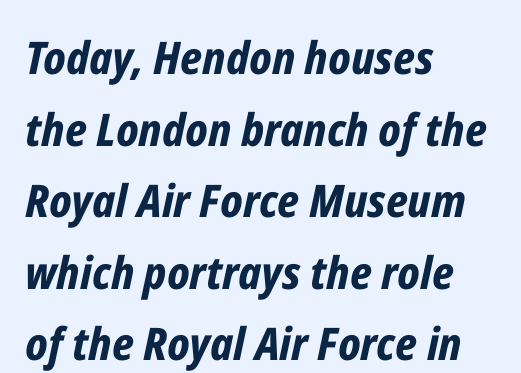
{"italic": "yes", "lean": "right", "slant_degrees": 12, "bold": "yes", "weight": "bold", "width": "condensed", "stroke_contrast": "low", "x_height": "medium", "monospaced": "no", "underline": "no", "align": "left", "line_spacing": "normal", "line_spacing_ratio": 1.59, "letter_spacing": "normal", "letter_spacing_em": 0.0, "glyph_px": 45}
